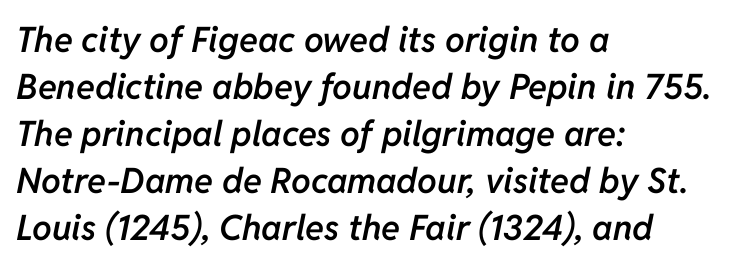
Q: Is the text bold? A: Semi-bold.
Q: Is the text italic (slanted)? A: Yes, it leans right by about 11 degrees.
Q: Is the text underlined? A: No.
Q: How is the paragraph aligned? A: Left-aligned.
Q: Is the spacing between letters normal or unusually wide? A: Normal.
Q: Is the spacing between lines tight, normal or loose? A: Normal.
Q: Width (condensed, normal, or wide)? A: Normal.
Q: Stroke contrast? A: Low.
Q: x-height? A: Medium.
Q: Monospaced? A: No.
